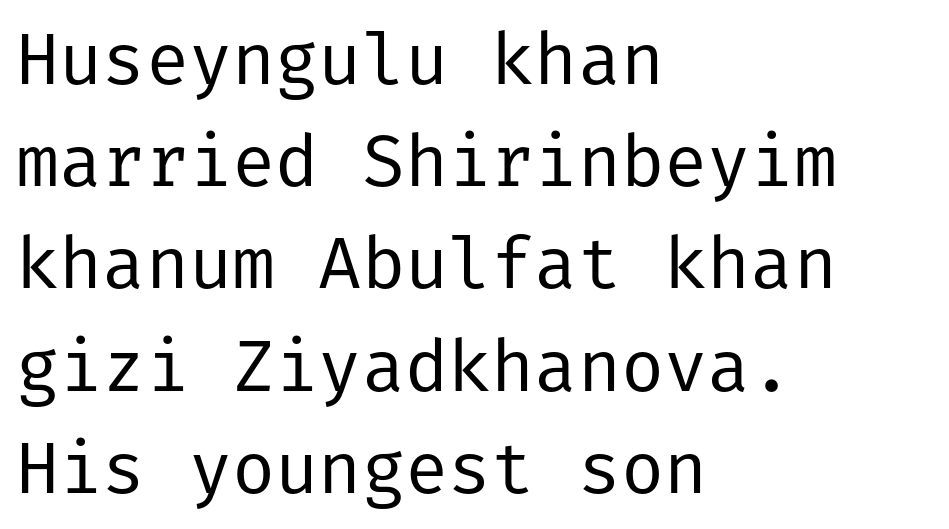
{"serif": "no", "italic": "no", "bold": "no", "weight": "regular", "width": "normal", "stroke_contrast": "low", "x_height": "medium", "underline": "no", "align": "left", "line_spacing": "normal", "line_spacing_ratio": 1.42, "letter_spacing": "normal", "letter_spacing_em": 0.0, "glyph_px": 72}
